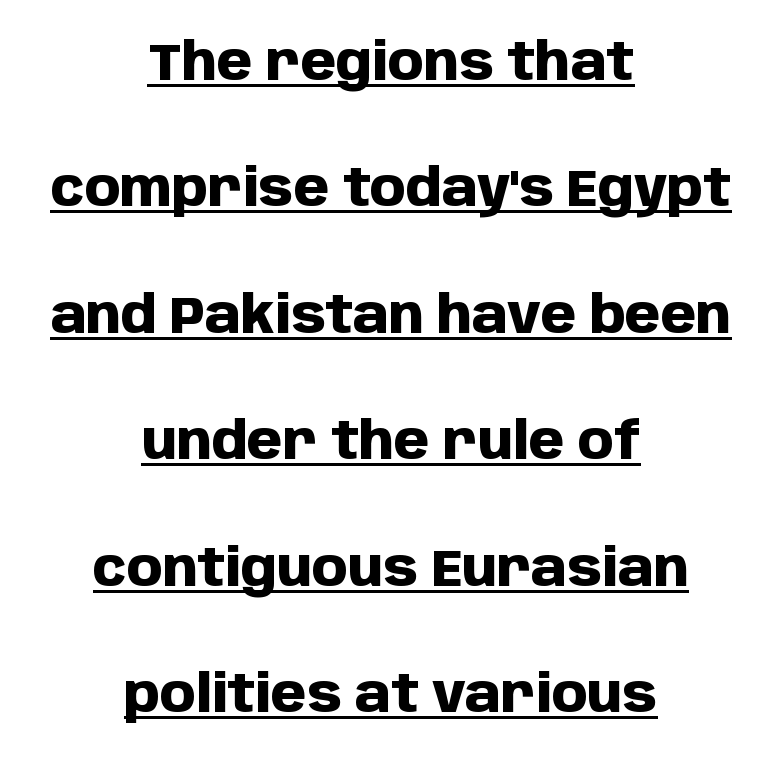
Q: Is the text bold? A: Yes.
Q: Is the text italic (slanted)? A: No, it is upright.
Q: Is the typeface a serif or a sans-serif typeface? A: Sans-serif.
Q: Is the text underlined? A: Yes.
Q: How is the paragraph aligned? A: Centered.
Q: Is the spacing between letters normal or unusually wide? A: Normal.
Q: Is the spacing between lines tight, normal or loose? A: Loose.
Q: Width (condensed, normal, or wide)? A: Normal.
Q: Stroke contrast? A: Low.
Q: x-height? A: Large.
Q: Monospaced? A: No.
